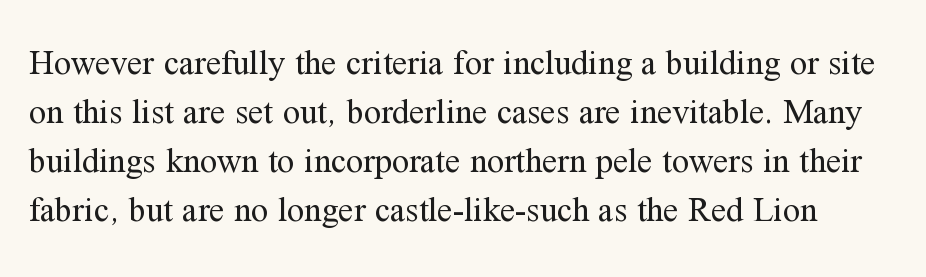
The image shows 34 px regular-weight serif type, upright; set normal line spacing (1.44x), normal letter spacing, not underlined; medium stroke contrast and a medium x-height.
